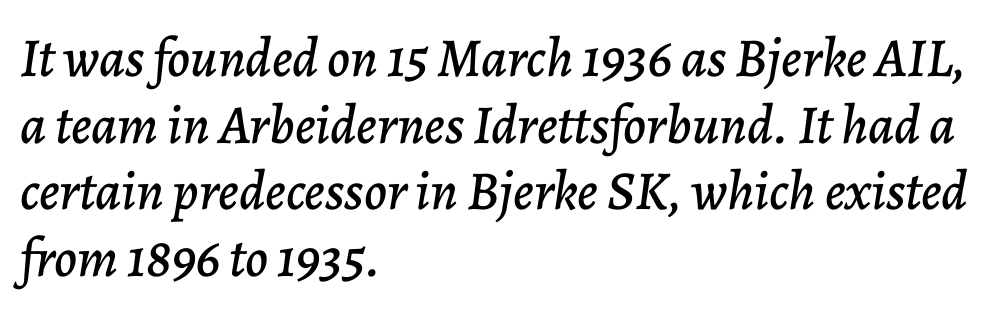
{"italic": "yes", "lean": "right", "slant_degrees": 7, "width": "normal", "stroke_contrast": "low", "x_height": "medium", "monospaced": "no", "underline": "no", "align": "left", "line_spacing_ratio": 1.21, "letter_spacing": "normal", "letter_spacing_em": 0.0, "glyph_px": 55}
